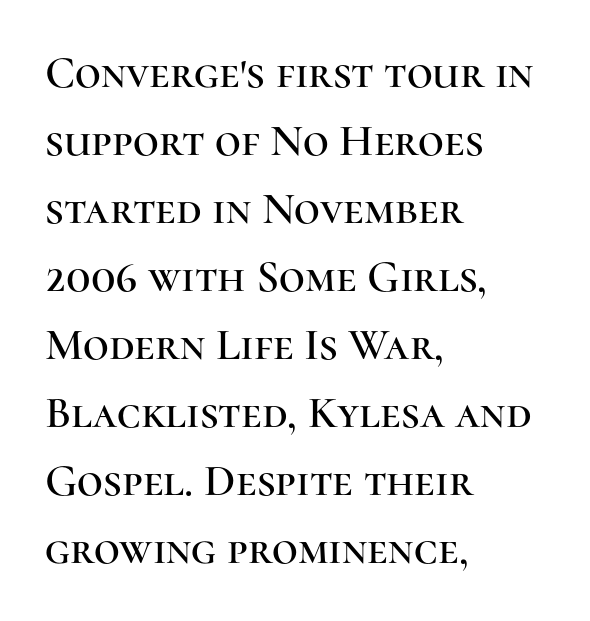
Interline gaps are of average width in this sample. Typographically, this falls in the serif category. Note the varied advance widths — an 'i' is clearly narrower than an 'm'. The space beneath each line is pristine and unruled. Nope, not italic — everything's standing straight.
